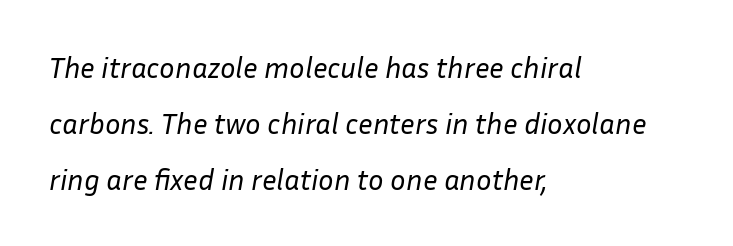
{"italic": "yes", "lean": "right", "slant_degrees": 10, "bold": "no", "weight": "regular", "width": "normal", "stroke_contrast": "low", "x_height": "medium", "monospaced": "no", "underline": "no", "align": "left", "line_spacing": "loose", "line_spacing_ratio": 1.93, "letter_spacing": "normal", "letter_spacing_em": 0.0, "glyph_px": 29}
